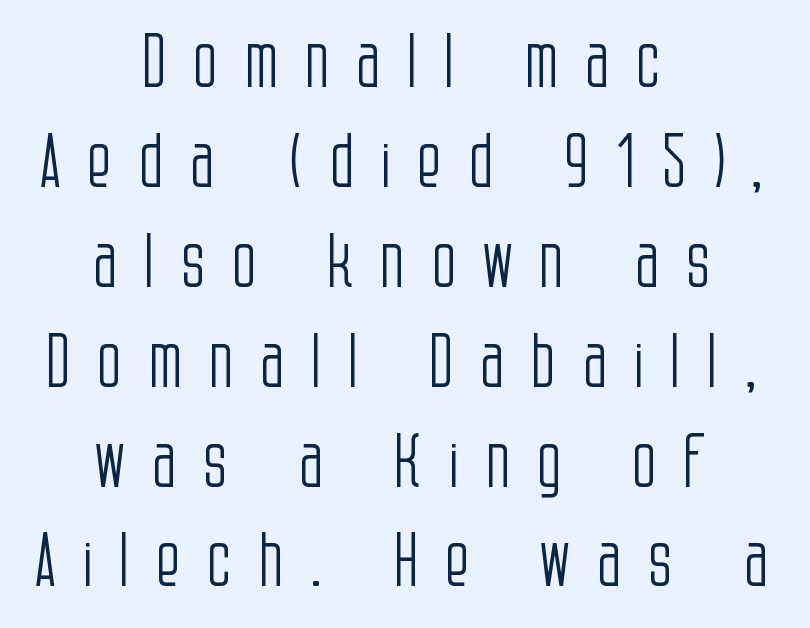
Lines of text with bare space underneath. The glyphs in this specimen are sans serif. The letters stand upright; this is a roman face. In terms of leading, this rendering sits right in the middle.
